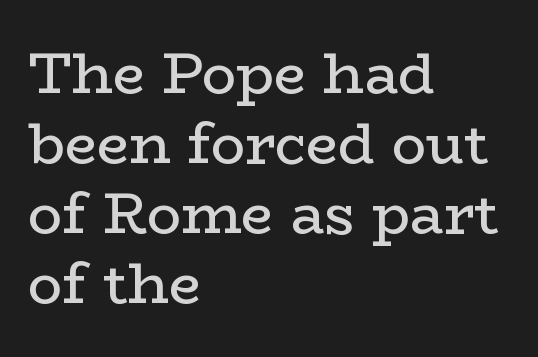
Each stroke keeps to a modest, everyday thickness or less. Words appear dense and cohesive because spacing is normal. This is serif lettering, the kind often seen in printed books. Has an underline been added? It has not. This rendering uses left alignment, leaving the right contour irregular. This sample has the flowing, uneven cadence of proportional lettering.
